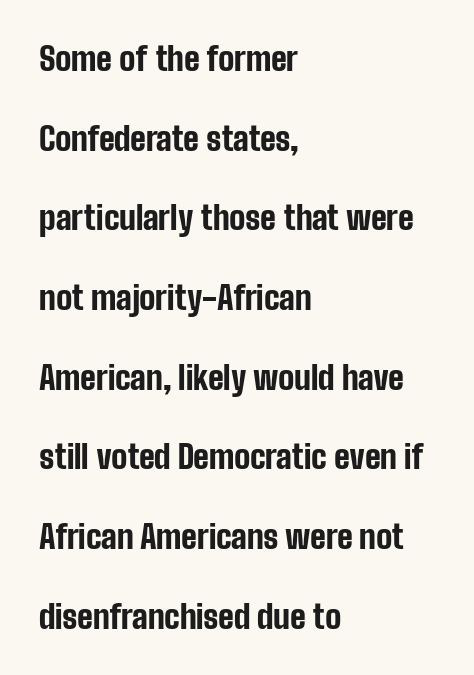
Q: Is the text bold? A: Yes.
Q: Is the text italic (slanted)? A: No, it is upright.
Q: Is the typeface a serif or a sans-serif typeface? A: Sans-serif.
Q: Is the text underlined? A: No.
Q: How is the paragraph aligned? A: Left-aligned.
Q: Is the spacing between letters normal or unusually wide? A: Normal.
Q: Is the spacing between lines tight, normal or loose? A: Loose.
Q: Width (condensed, normal, or wide)? A: Condensed.
Q: Stroke contrast? A: Low.
Q: x-height? A: Medium.
Q: Monospaced? A: No.
